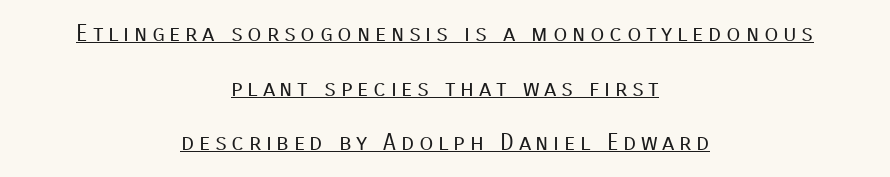
{"italic": "no", "bold": "no", "underline": "yes", "align": "center", "line_spacing": "loose", "line_spacing_ratio": 2.37, "letter_spacing": "wide", "letter_spacing_em": 0.2, "glyph_px": 23}
